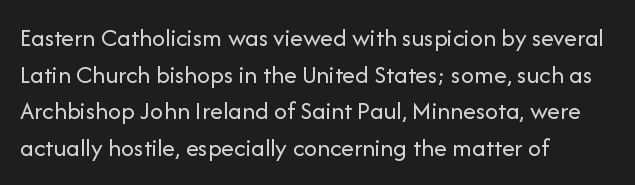
The image shows 26 px text type, upright; set left-aligned, normal line spacing (1.41x), normal letter spacing, not underlined.
